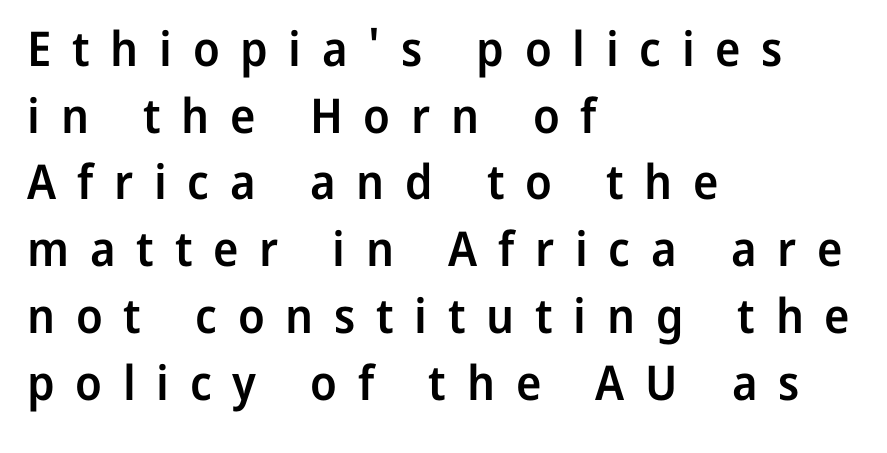
The image shows 48 px semibold sans-serif type, upright; set left-aligned, normal line spacing (1.39x), unusually wide letter spacing (+0.43 em), not underlined; low stroke contrast and a medium x-height.
